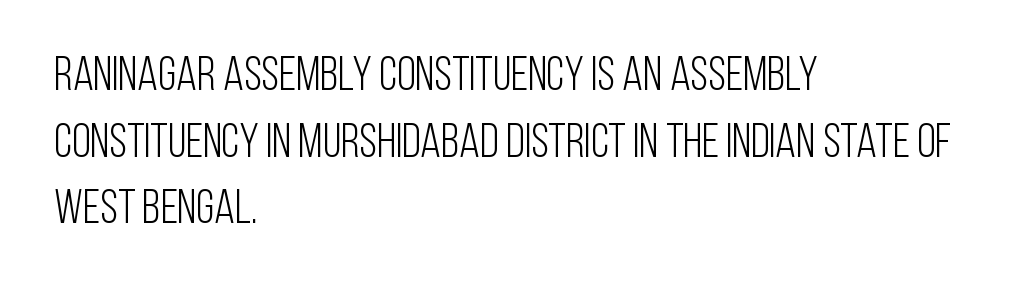
Horizontal alignment here is leftward, the default for most running prose. Successive baselines arrive at the customary interval. These lines were composed using upright roman letters. The letterforms sit shoulder to shoulder at normal distance.
